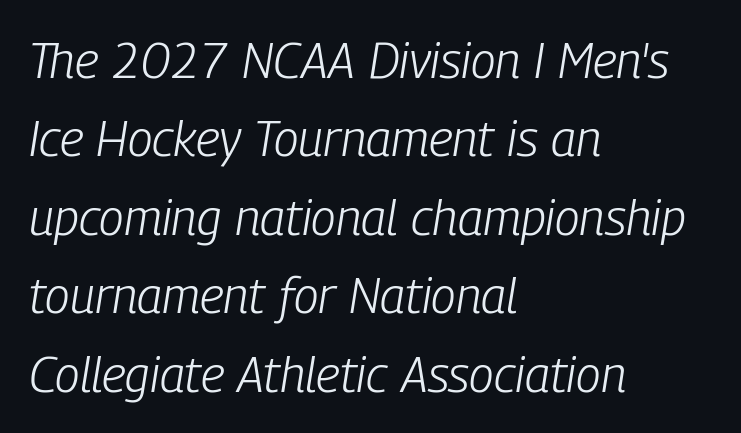
The image shows 50 px light, condensed type, italic (leaning right); set left-aligned, normal line spacing (1.57x), normal letter spacing, not underlined; low stroke contrast and a medium x-height.
